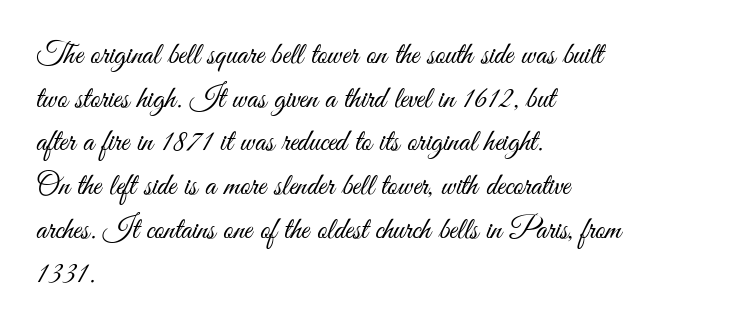
Do the characters align in a grid? No, the font is proportional. Words float on clear page, feet unadorned. Interline gaps are of average width in this sample. Observe the absence of serifs on each vertical stroke in this sample.
